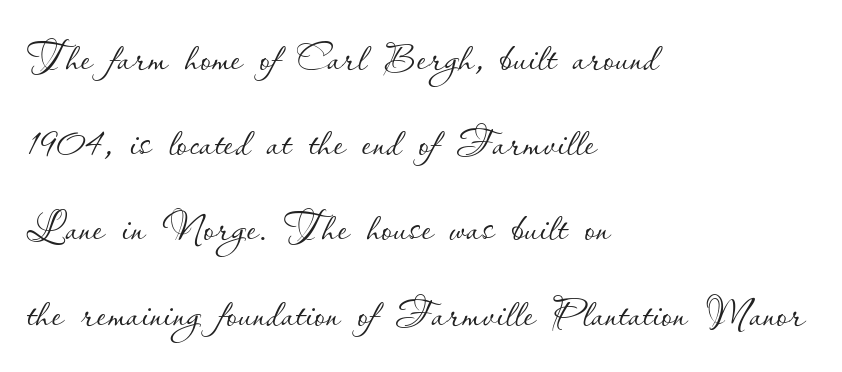
The image shows 55 px thin type; set left-aligned, normal line spacing (1.55x), normal letter spacing, not underlined; low stroke contrast and a small x-height.
